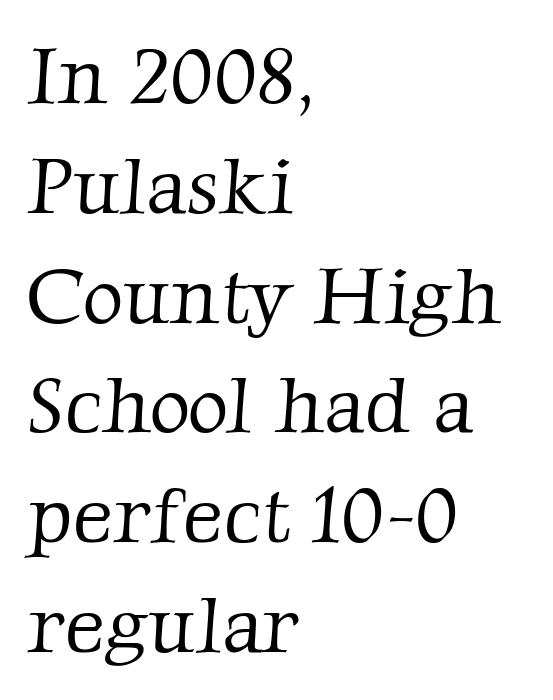
Q: Is the text bold? A: No.
Q: Is the typeface a serif or a sans-serif typeface? A: Serif.
Q: Is the text underlined? A: No.
Q: How is the paragraph aligned? A: Left-aligned.
Q: Is the spacing between letters normal or unusually wide? A: Normal.
Q: Is the spacing between lines tight, normal or loose? A: Normal.
Q: Width (condensed, normal, or wide)? A: Normal.
Q: Stroke contrast? A: Low.
Q: x-height? A: Medium.
Q: Monospaced? A: No.
